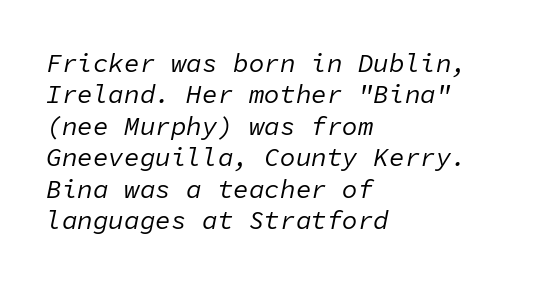
Q: Is the text bold? A: No.
Q: Is the text italic (slanted)? A: Yes, it leans right by about 11 degrees.
Q: Is the text underlined? A: No.
Q: How is the paragraph aligned? A: Left-aligned.
Q: Is the spacing between letters normal or unusually wide? A: Normal.
